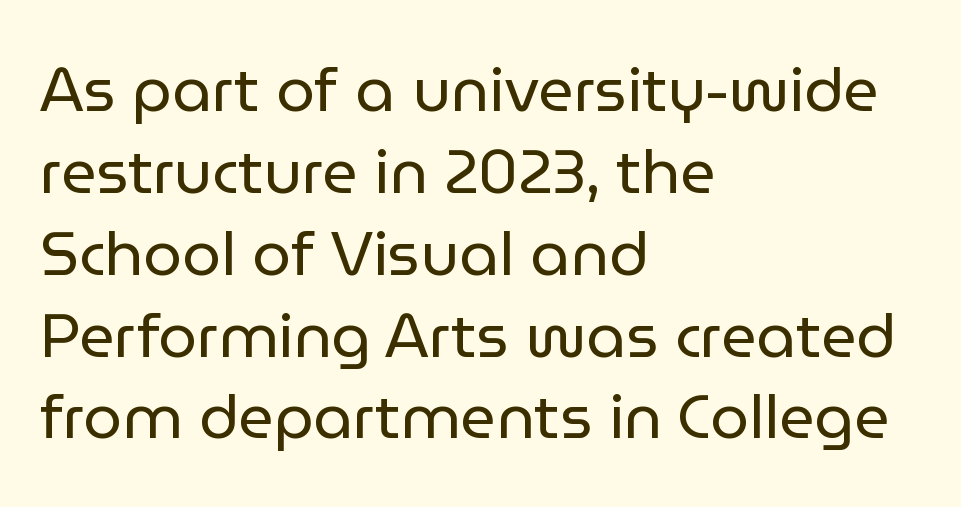
Q: Is the text bold? A: No.
Q: Is the text italic (slanted)? A: No, it is upright.
Q: Is the typeface a serif or a sans-serif typeface? A: Sans-serif.
Q: Is the text underlined? A: No.
Q: How is the paragraph aligned? A: Left-aligned.
Q: Is the spacing between letters normal or unusually wide? A: Normal.
Q: Is the spacing between lines tight, normal or loose? A: Normal.
Q: Width (condensed, normal, or wide)? A: Normal.
Q: Stroke contrast? A: Low.
Q: x-height? A: Medium.
Q: Monospaced? A: No.
